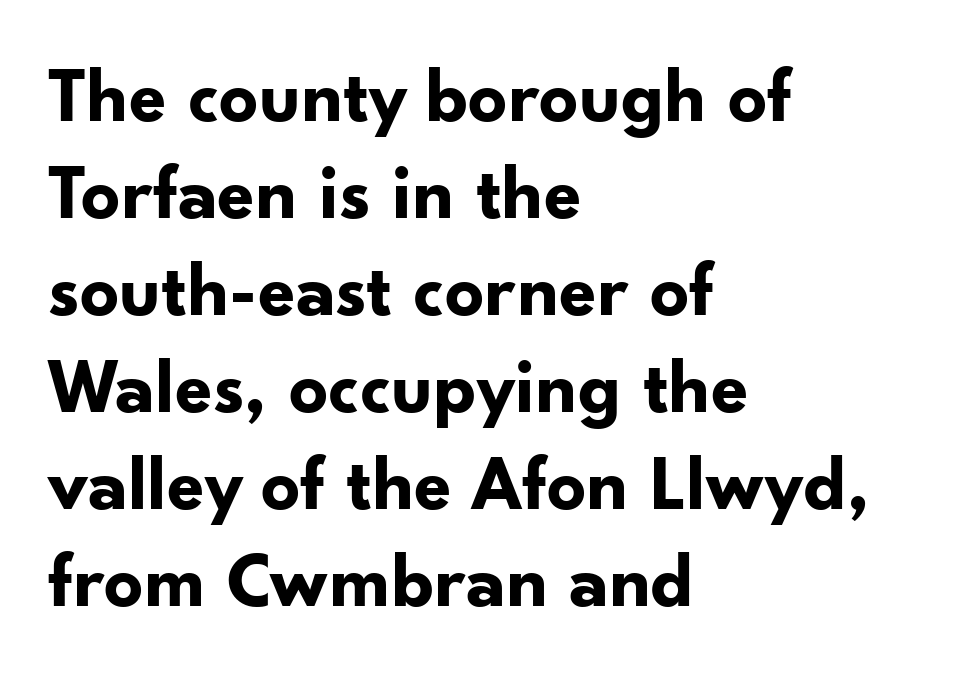
These lines are set flush left with a ragged right edge. A typesetter would call this zero additional tracking. The baseline area is clear. These words are printed bold, with thick strokes throughout. A typesetter would mark this as roman, not italic.
